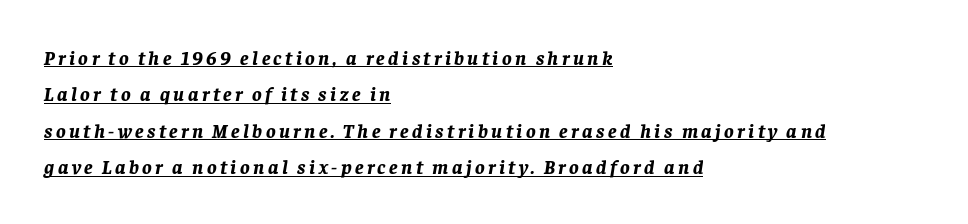
Q: Is the text bold? A: Yes.
Q: Is the text italic (slanted)? A: Yes, it leans right by about 8 degrees.
Q: Is the text underlined? A: Yes.
Q: How is the paragraph aligned? A: Left-aligned.
